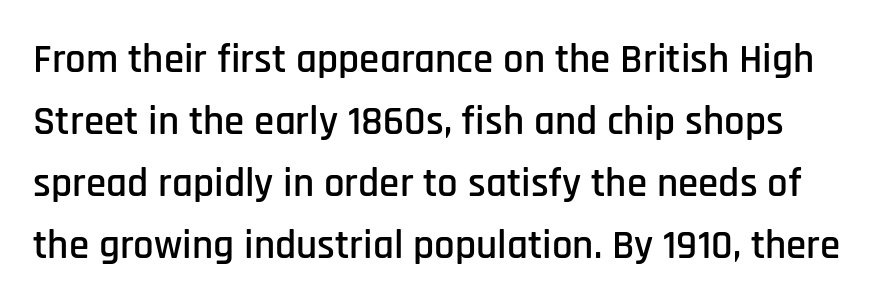
Q: Is the text italic (slanted)? A: No, it is upright.
Q: Is the typeface a serif or a sans-serif typeface? A: Sans-serif.
Q: Is the text underlined? A: No.
Q: Is the spacing between letters normal or unusually wide? A: Normal.
Q: Is the spacing between lines tight, normal or loose? A: Normal.
Q: Width (condensed, normal, or wide)? A: Condensed.
Q: Stroke contrast? A: Low.
Q: x-height? A: Large.
Q: Monospaced? A: No.
